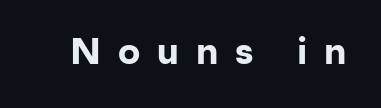
Q: Is the text bold? A: Yes.
Q: Is the text italic (slanted)? A: No, it is upright.
Q: Is the typeface a serif or a sans-serif typeface? A: Sans-serif.
Q: Is the text underlined? A: No.
Q: Is the spacing between letters normal or unusually wide? A: Unusually wide.
Q: Width (condensed, normal, or wide)? A: Normal.
Q: Stroke contrast? A: Low.
Q: x-height? A: Medium.
Q: Monospaced? A: No.
